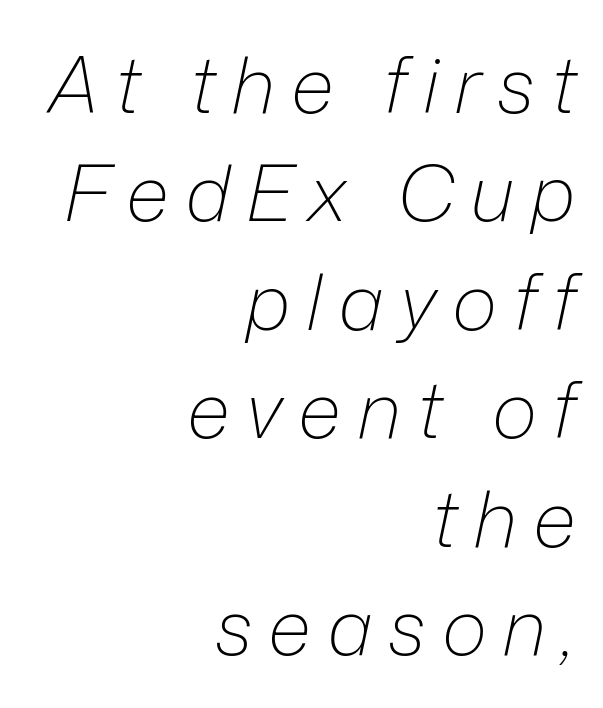
Q: Is the text bold? A: No.
Q: Is the text italic (slanted)? A: Yes, it leans right by about 12 degrees.
Q: Is the text underlined? A: No.
Q: How is the paragraph aligned? A: Right-aligned.
Q: Is the spacing between letters normal or unusually wide? A: Unusually wide.
Q: Is the spacing between lines tight, normal or loose? A: Normal.
Q: Width (condensed, normal, or wide)? A: Normal.
Q: Stroke contrast? A: Low.
Q: x-height? A: Medium.
Q: Monospaced? A: No.
